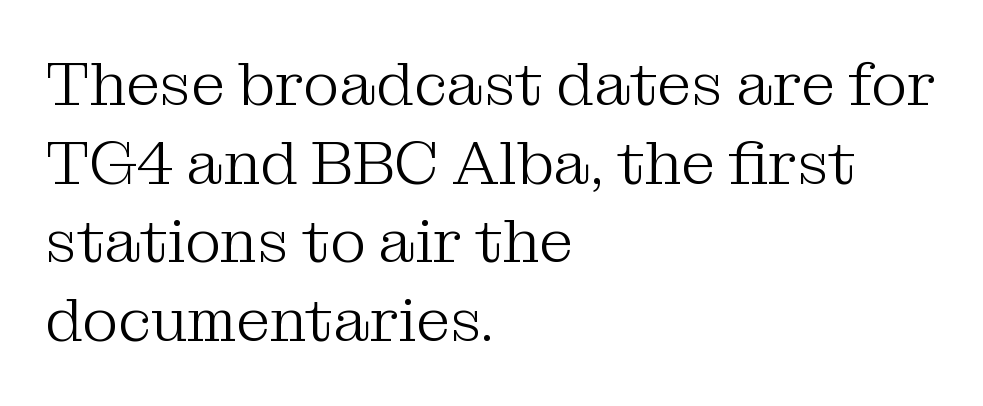
The image shows 61 px light serif type, upright; set left-aligned, normal line spacing (1.29x), normal letter spacing, not underlined; medium stroke contrast and a medium x-height.
